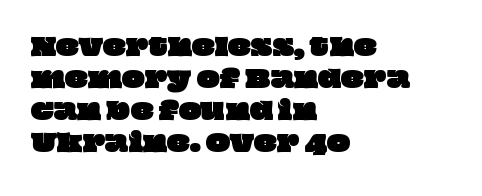
The specimen omits any rule beneath the text block's lines. The setting favours the left margin, as ordinary paragraphs usually do. Vertically, the passage feels balanced, rows spaced as you'd expect. The letterforms sit shoulder to shoulder at normal distance.
